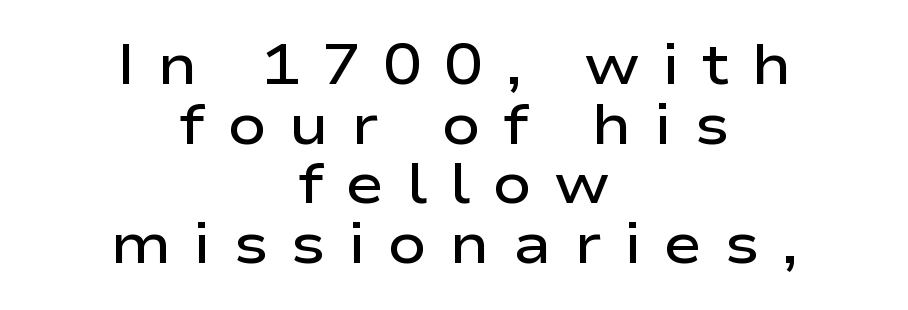
Q: Is the text bold? A: Semi-bold.
Q: Is the text italic (slanted)? A: No, it is upright.
Q: Is the typeface a serif or a sans-serif typeface? A: Sans-serif.
Q: Is the text underlined? A: No.
Q: How is the paragraph aligned? A: Centered.
Q: Is the spacing between letters normal or unusually wide? A: Unusually wide.
Q: Is the spacing between lines tight, normal or loose? A: Tight.
Q: Width (condensed, normal, or wide)? A: Wide.
Q: Stroke contrast? A: Low.
Q: x-height? A: Medium.
Q: Monospaced? A: No.
